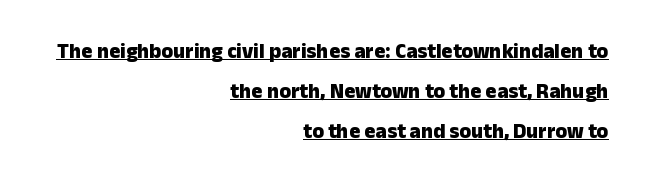
The image shows 21 px bold type, upright; set right-aligned, loose line spacing (1.91x), normal letter spacing, underlined.
